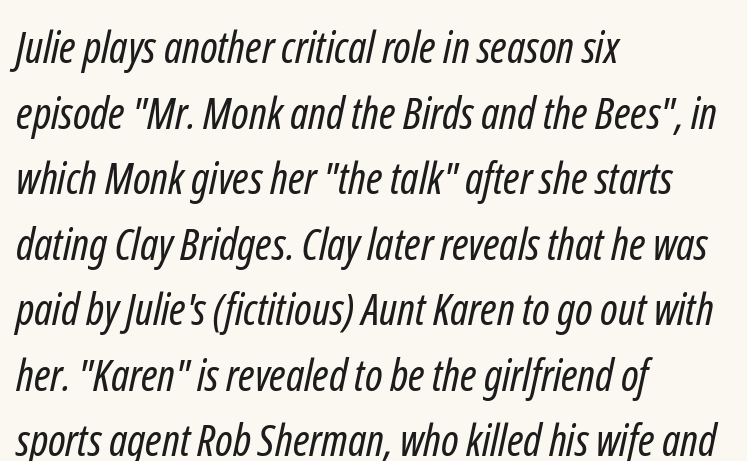
Q: Is the text bold? A: No.
Q: Is the typeface a serif or a sans-serif typeface? A: Sans-serif.
Q: Is the text underlined? A: No.
Q: How is the paragraph aligned? A: Left-aligned.
Q: Is the spacing between letters normal or unusually wide? A: Normal.
Q: Is the spacing between lines tight, normal or loose? A: Normal.
Q: Width (condensed, normal, or wide)? A: Condensed.
Q: Stroke contrast? A: Low.
Q: x-height? A: Medium.
Q: Monospaced? A: No.
